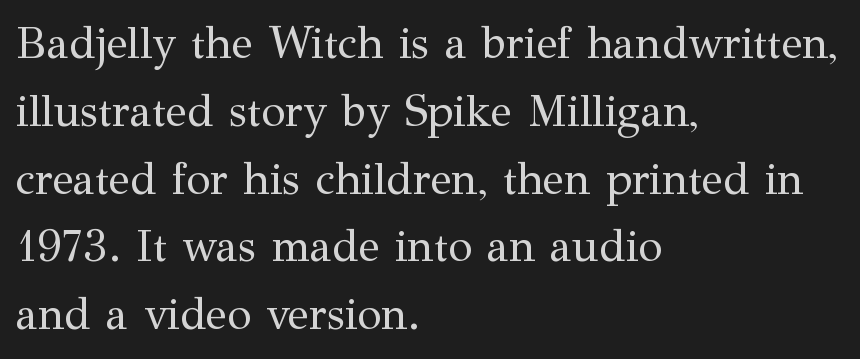
The image shows 44 px regular-weight serif type, upright; set left-aligned, normal line spacing (1.54x), normal letter spacing, not underlined; medium stroke contrast and a medium x-height.
